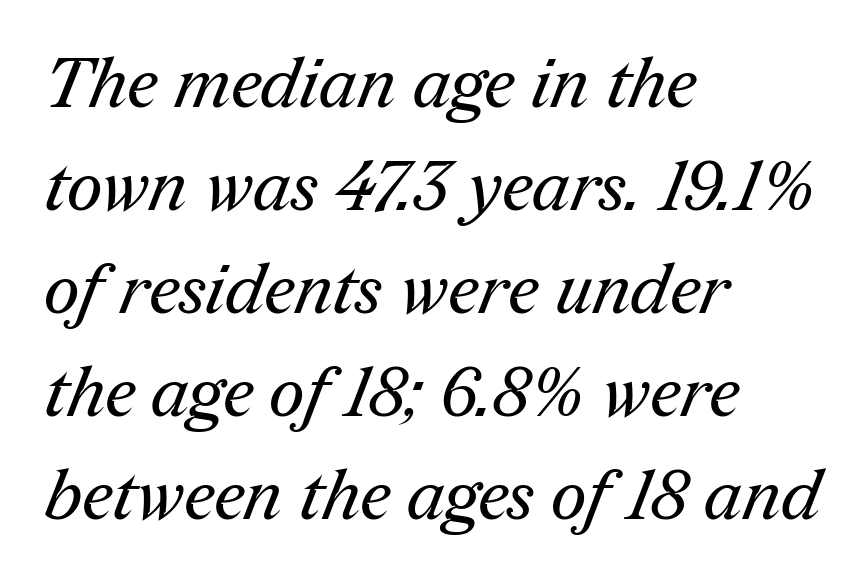
The image shows 70 px regular-weight serif type; set left-aligned, normal line spacing (1.47x), normal letter spacing, not underlined; medium stroke contrast and a medium x-height.
